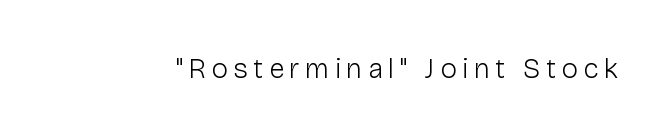
The image shows 28 px light sans-serif type, upright; set not underlined; low stroke contrast and a medium x-height.
